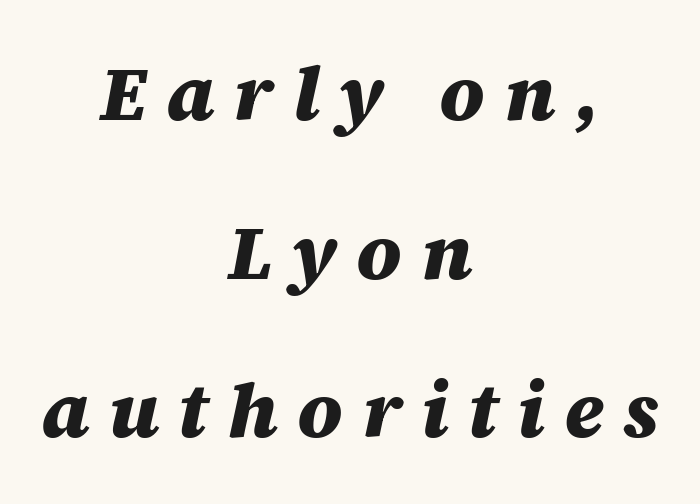
The image shows 77 px heavy type, italic (leaning right); set centered, loose line spacing (2.06x), unusually wide letter spacing (+0.25 em), not underlined; medium stroke contrast and a large x-height.
